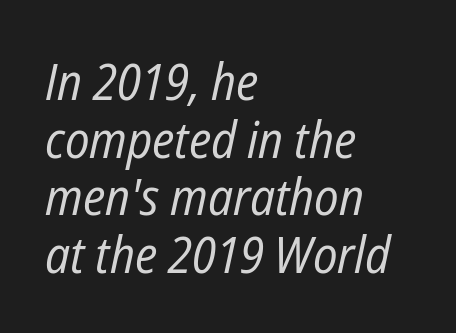
The image shows 51 px regular-weight, condensed type, italic (leaning right); set left-aligned, tight line spacing (1.13x), normal letter spacing, not underlined; low stroke contrast and a medium x-height.
